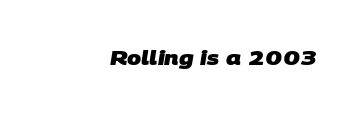
The image shows 20 px bold type; set normal letter spacing, not underlined.
